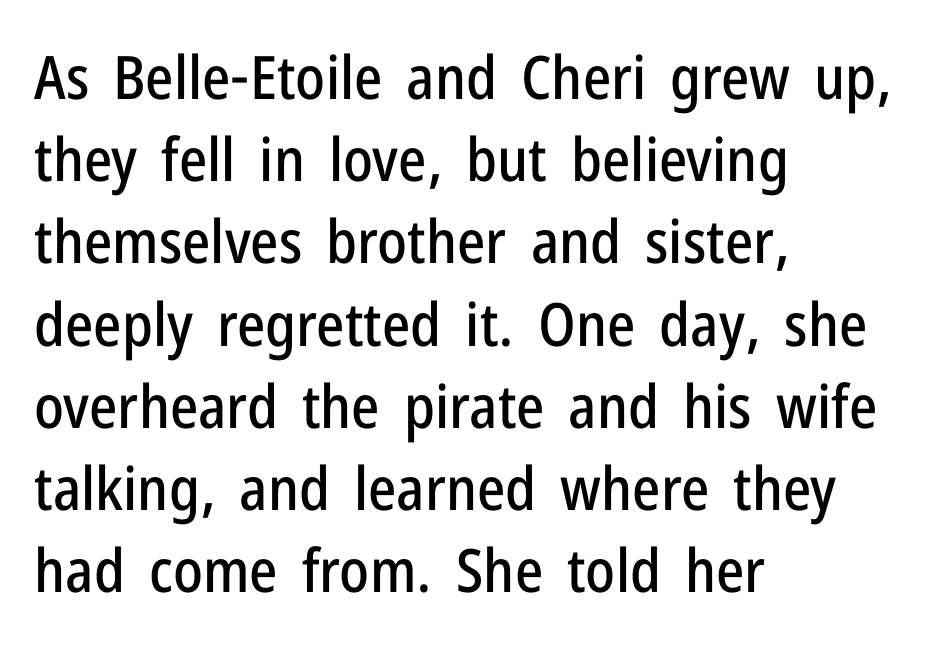
The image shows 60 px condensed sans-serif type, upright; set left-aligned, normal line spacing (1.37x), normal letter spacing, not underlined; low stroke contrast and a medium x-height.
